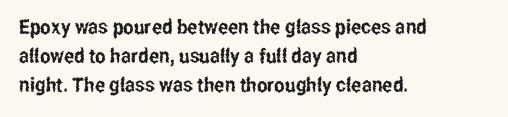
A bare baseline throughout the passage. Tracking value appears to be zero — textbook default spacing. The lettering holds an erect, upright posture throughout. The lines in this sample share a left origin and differ only in where they stop.
